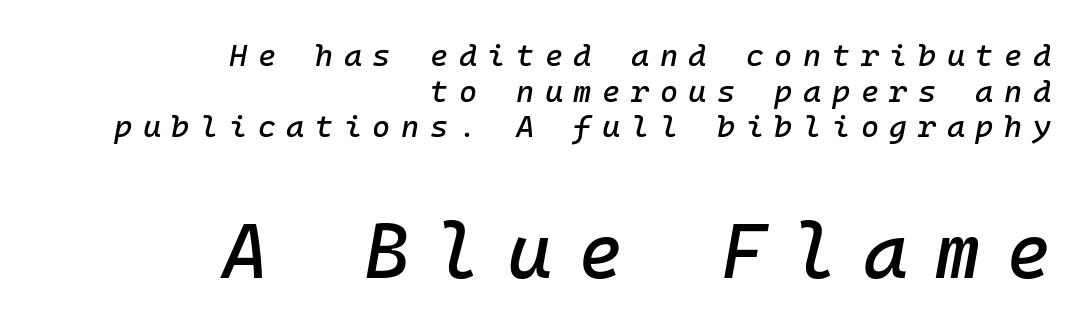
{"italic": "yes", "lean": "right", "slant_degrees": 10, "width": "normal", "stroke_contrast": "low", "x_height": "medium", "monospaced": "yes", "underline": "no", "align": "right", "line_spacing": "tight", "line_spacing_ratio": 1.15, "letter_spacing": "wide", "letter_spacing_em": 0.34, "larger_block": "second", "size_ratio": 2.48, "glyph_px": 77}
